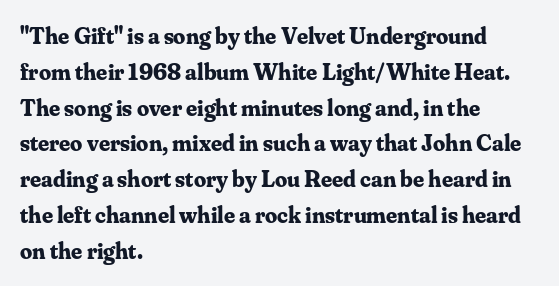
{"italic": "no", "bold": "yes", "underline": "no", "align": "left", "line_spacing": "normal", "line_spacing_ratio": 1.49, "letter_spacing": "normal", "letter_spacing_em": 0.0, "glyph_px": 24}
